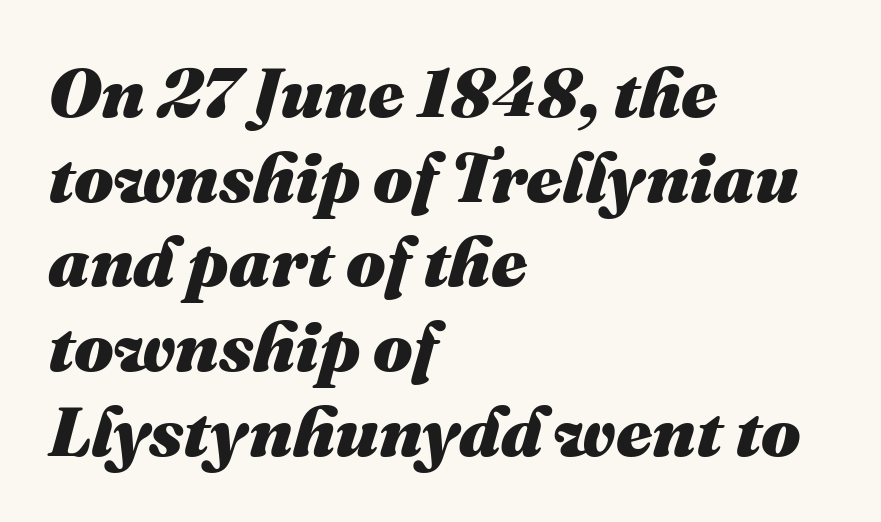
{"italic": "yes", "lean": "right", "slant_degrees": 16, "bold": "yes", "weight": "heavy", "width": "normal", "stroke_contrast": "medium", "x_height": "medium", "monospaced": "no", "underline": "no", "align": "left", "line_spacing_ratio": 1.21, "letter_spacing": "normal", "letter_spacing_em": 0.0, "glyph_px": 70}
